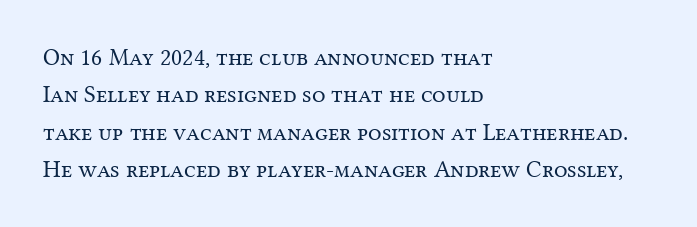
Q: Is the text bold? A: No.
Q: Is the text italic (slanted)? A: No, it is upright.
Q: Is the text underlined? A: No.
Q: How is the paragraph aligned? A: Left-aligned.
Q: Is the spacing between letters normal or unusually wide? A: Normal.
Q: Is the spacing between lines tight, normal or loose? A: Normal.
